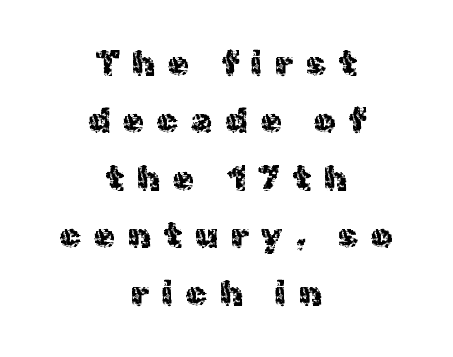
Notice how the stems are strictly vertical — no italics here. Tracking value appears strongly positive — letters spread wide. The area under the type is left untouched. The compositor balanced each line on the midline. This is sans-serif lettering, the kind often seen on screens and signage.
